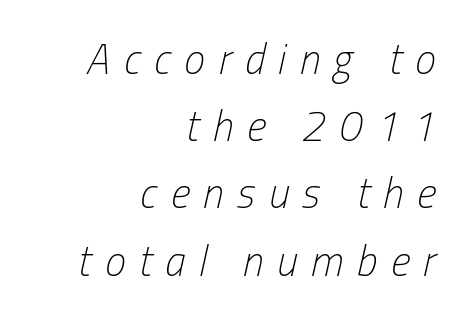
The words here are not underlined. Italic? Definitely — the glyphs are oblique. This sample uses expanded letter spacing, leaving extra air between glyphs. Think of a printed novel: that variable character pitch is what you see here.
